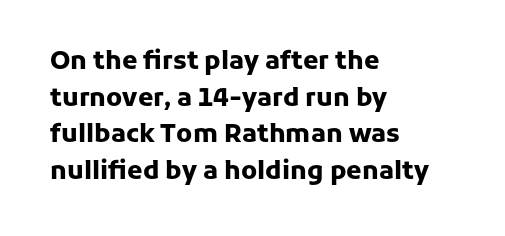
Compared with an ordinary text face, these strokes are far heavier — a full bold. Tall strokes in this sample are plumb rather than angled. Reading down the block, your eye returns to a fixed left position each line. The space directly below the letters is spotless. Leading matches the norm, producing a regular column. The type is set solid horizontally, with unmodified tracking.
